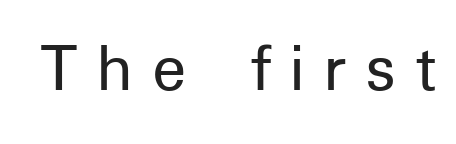
Q: Is the text bold? A: No.
Q: Is the text italic (slanted)? A: No, it is upright.
Q: Is the typeface a serif or a sans-serif typeface? A: Sans-serif.
Q: Is the text underlined? A: No.
Q: Is the spacing between letters normal or unusually wide? A: Unusually wide.
Q: Width (condensed, normal, or wide)? A: Normal.
Q: Stroke contrast? A: Low.
Q: x-height? A: Medium.
Q: Monospaced? A: No.
